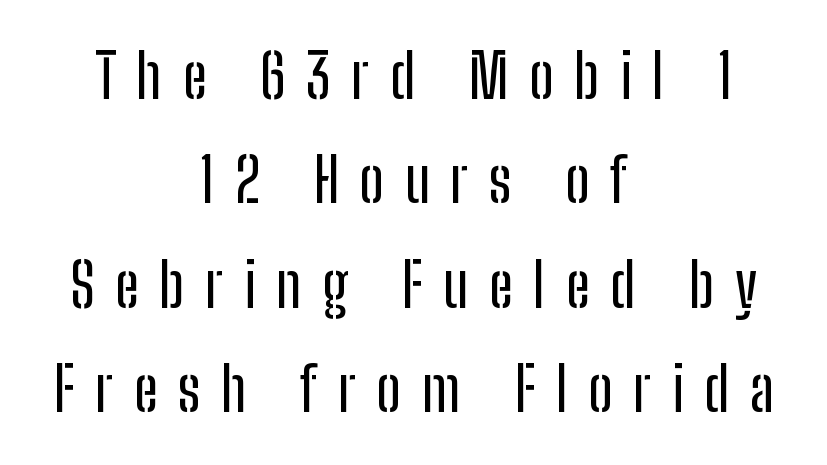
This rendering widens character spacing well past its baseline value. This sample uses an upright cut, with every glyph sitting square on the baseline. The letters advance in unequal steps, a hallmark of proportional type. A centered setting, common on invitations and titles, is used for this passage. I'd call this a sans setting — the letters go barefoot.
